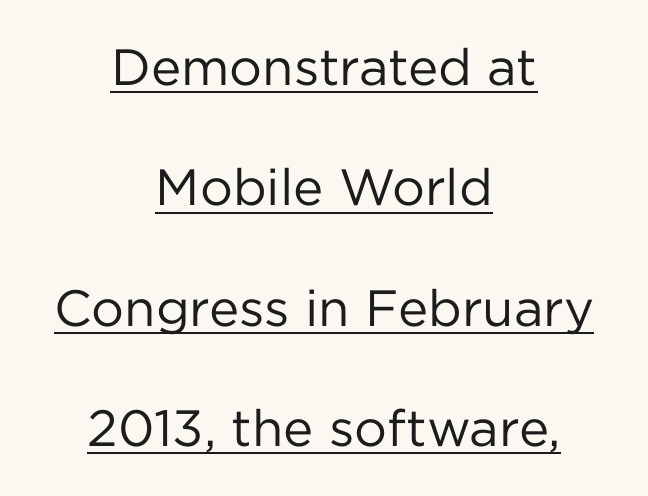
A sans-serif font was chosen for this passage. One glance says open: line gaps are wider than usual. The font is comparable to plain body text, perhaps lighter. This sample carries an underscore along the baseline area.
